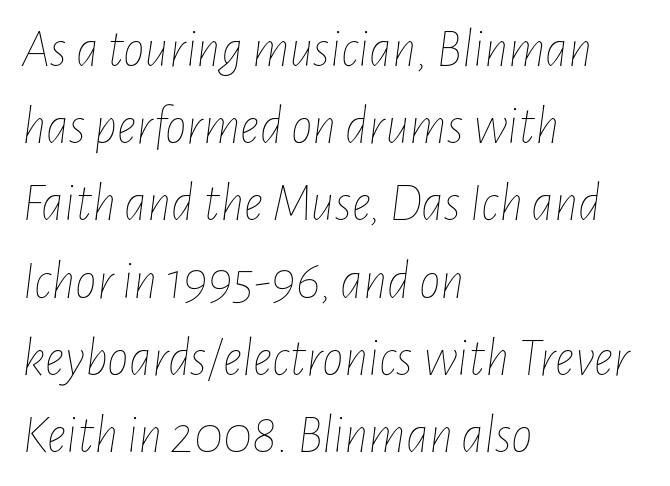
Q: Is the text bold? A: No.
Q: Is the text italic (slanted)? A: Yes, it leans right by about 7 degrees.
Q: Is the text underlined? A: No.
Q: How is the paragraph aligned? A: Left-aligned.
Q: Is the spacing between letters normal or unusually wide? A: Normal.
Q: Is the spacing between lines tight, normal or loose? A: Normal.
Q: Width (condensed, normal, or wide)? A: Condensed.
Q: Stroke contrast? A: Low.
Q: x-height? A: Medium.
Q: Monospaced? A: No.
